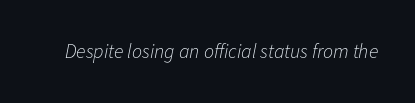
The image shows 20 px text type, italic (leaning right); set normal letter spacing, not underlined.
